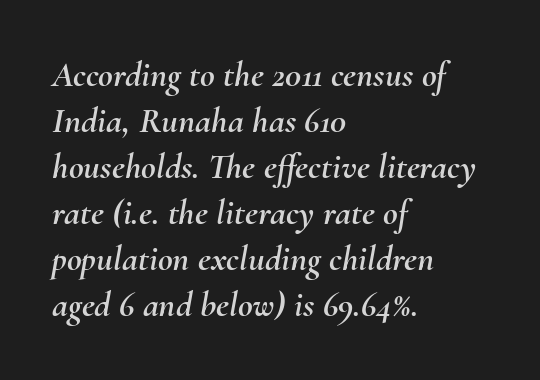
Q: Is the text italic (slanted)? A: Yes, it leans right by about 10 degrees.
Q: Is the text underlined? A: No.
Q: How is the paragraph aligned? A: Left-aligned.
Q: Is the spacing between letters normal or unusually wide? A: Normal.
Q: Is the spacing between lines tight, normal or loose? A: Normal.
Q: Width (condensed, normal, or wide)? A: Normal.
Q: Stroke contrast? A: Medium.
Q: x-height? A: Small.
Q: Monospaced? A: No.
